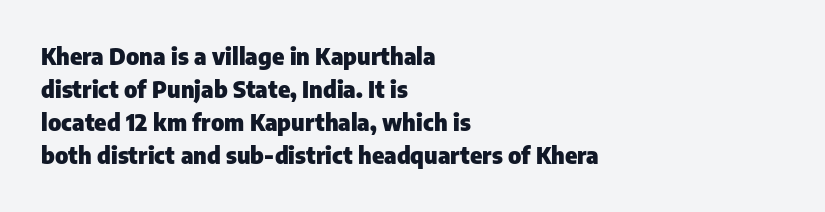
The image shows 23 px bold type, upright; set left-aligned, normal line spacing (1.44x), normal letter spacing, not underlined.
